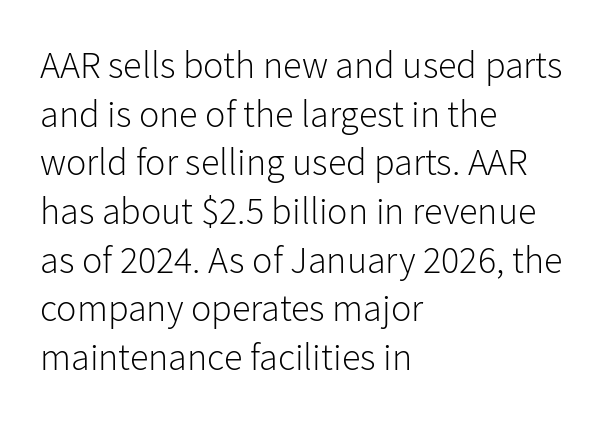
Which margin do the lines hug? The left one — the right edge is uneven. Each row of text sits above clean, open space. Type style note: lacks serifs. Every character sits straight up, as roman type does.
